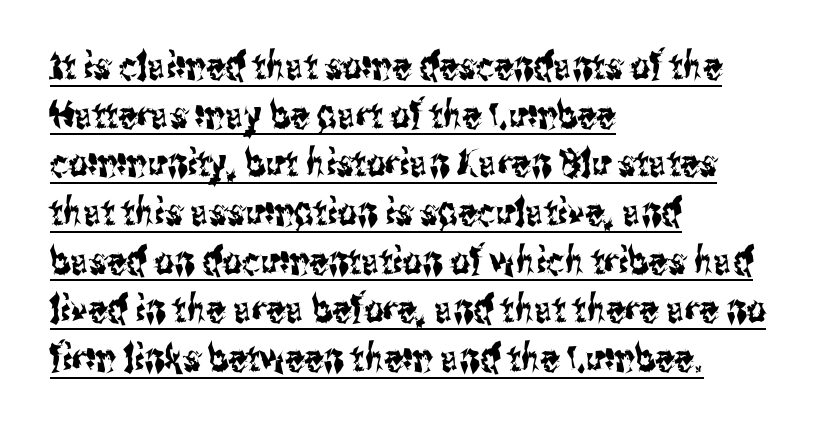
The text was rendered using a sans face with plain stroke endings. Vertical spacing — default. Short note: letters normally spaced. Quick note: underline on.
